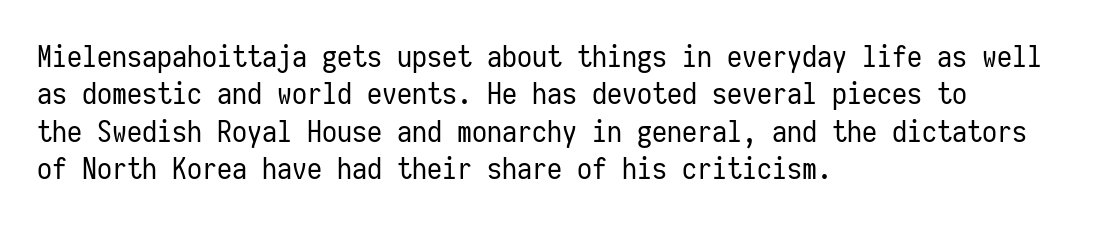
The image shows 30 px regular-weight, condensed sans-serif type, upright, monospaced; set left-aligned, normal line spacing (1.25x), normal letter spacing, not underlined; low stroke contrast and a medium x-height.
